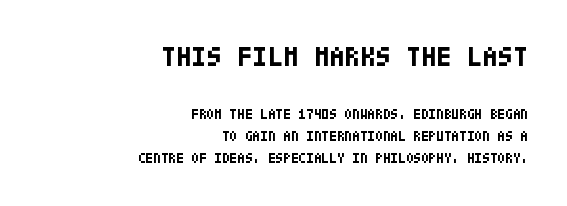
The image shows 28 px bold, condensed sans-serif type, upright; set right-aligned, normal line spacing (1.57x), normal letter spacing, not underlined; the first (top) block is 2.0x larger; low stroke contrast and a large x-height.
